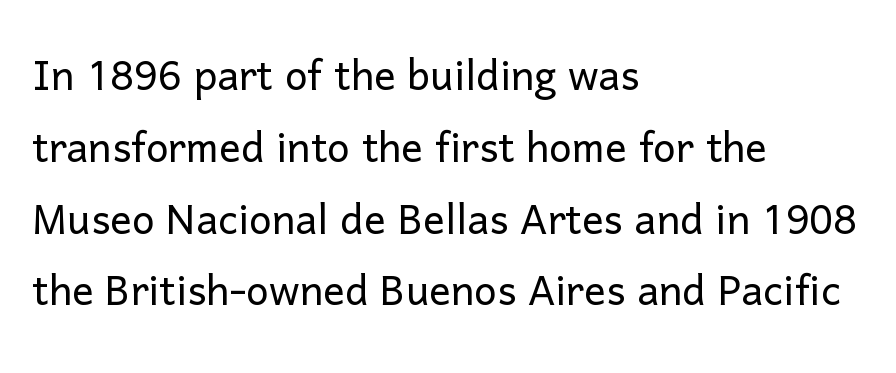
The image shows 54 px light sans-serif type, upright; set left-aligned, normal line spacing (1.33x), normal letter spacing, not underlined; low stroke contrast and a medium x-height.
